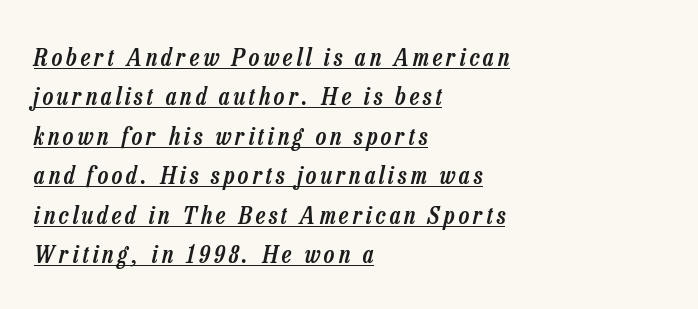
The image shows 25 px text type, italic (leaning right); set left-aligned, normal line spacing (1.58x), underlined.
